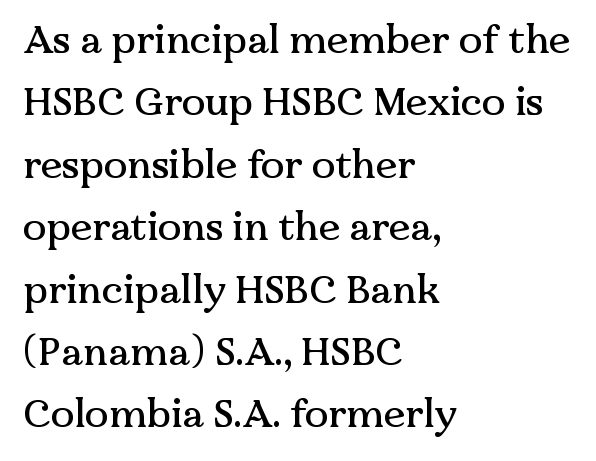
{"serif": "yes", "italic": "no", "width": "normal", "stroke_contrast": "medium", "x_height": "medium", "monospaced": "no", "underline": "no", "align": "left", "line_spacing": "normal", "line_spacing_ratio": 1.6, "letter_spacing": "normal", "letter_spacing_em": 0.0, "glyph_px": 39}
